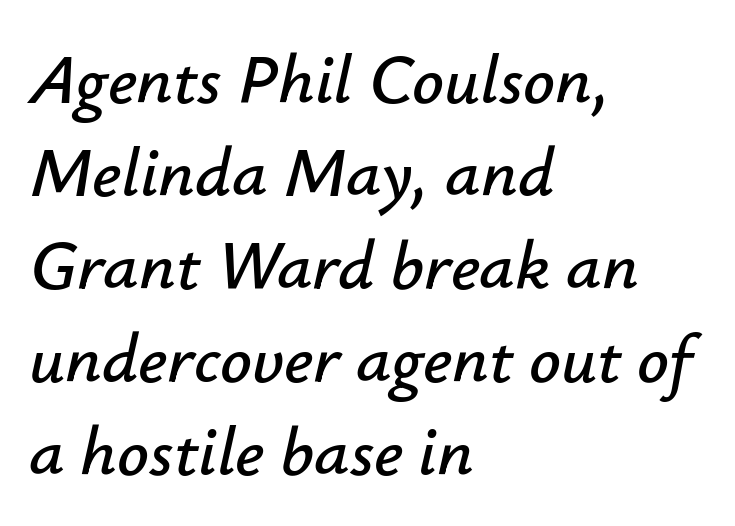
{"italic": "yes", "lean": "right", "slant_degrees": 12, "width": "normal", "stroke_contrast": "low", "x_height": "small", "monospaced": "no", "underline": "no", "align": "left", "line_spacing": "normal", "line_spacing_ratio": 1.33, "letter_spacing": "normal", "letter_spacing_em": 0.0, "glyph_px": 70}
